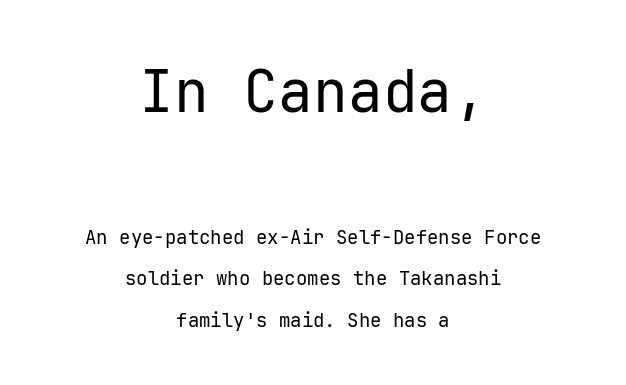
Q: Is the text bold? A: No.
Q: Is the text italic (slanted)? A: No, it is upright.
Q: Is the typeface a serif or a sans-serif typeface? A: Sans-serif.
Q: Is the text underlined? A: No.
Q: How is the paragraph aligned? A: Centered.
Q: Is the spacing between letters normal or unusually wide? A: Normal.
Q: Is the spacing between lines tight, normal or loose? A: Loose.
Q: Which block of text is set in a larger size, the first (top) or the second (bottom)? A: The first (top) one.
Q: Width (condensed, normal, or wide)? A: Normal.
Q: Stroke contrast? A: Low.
Q: x-height? A: Medium.
Q: Monospaced? A: Yes.
